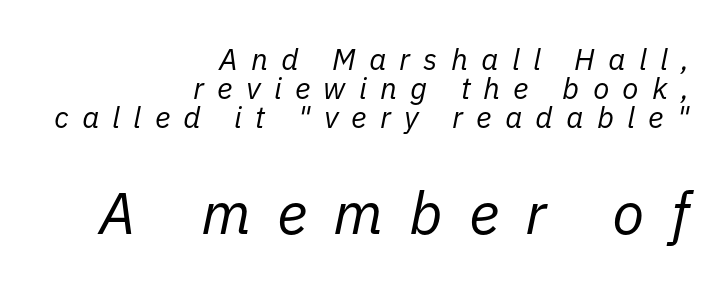
Q: Is the text bold? A: No.
Q: Is the text italic (slanted)? A: Yes, it leans right by about 11 degrees.
Q: Is the text underlined? A: No.
Q: How is the paragraph aligned? A: Right-aligned.
Q: Is the spacing between letters normal or unusually wide? A: Unusually wide.
Q: Is the spacing between lines tight, normal or loose? A: Tight.
Q: Which block of text is set in a larger size, the first (top) or the second (bottom)? A: The second (bottom) one.
Q: Width (condensed, normal, or wide)? A: Normal.
Q: Stroke contrast? A: Low.
Q: x-height? A: Medium.
Q: Monospaced? A: No.
